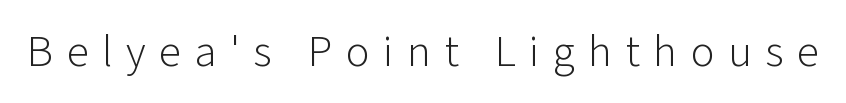
The strokes are not fattened; the text isn't bold. Unmarked baselines from the first word to the last. Every character sits straight up, as roman type does. Do the characters align in a grid? No, the font is proportional. Students, note that the glyphs here are deliberately spaced far apart. In terms of letterform style, serifs are entirely absent.
